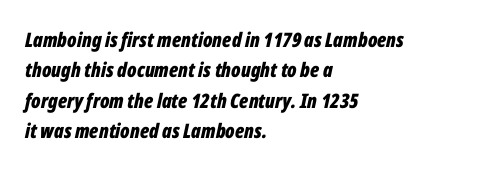
{"italic": "yes", "lean": "right", "slant_degrees": 12, "bold": "yes", "underline": "no", "align": "left", "line_spacing": "normal", "line_spacing_ratio": 1.52, "letter_spacing": "normal", "letter_spacing_em": 0.0, "glyph_px": 20}
